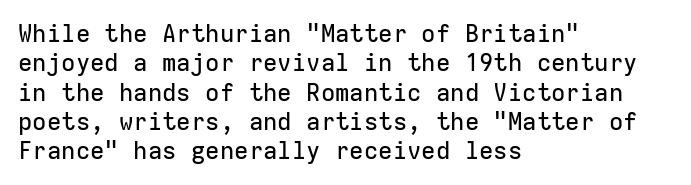
The lettering stays uniformly vertical, giving the passage a roman look. The letterforms sit shoulder to shoulder at normal distance. The setting favours the left margin, as ordinary paragraphs usually do. Decoration check: the copy has no underline.
